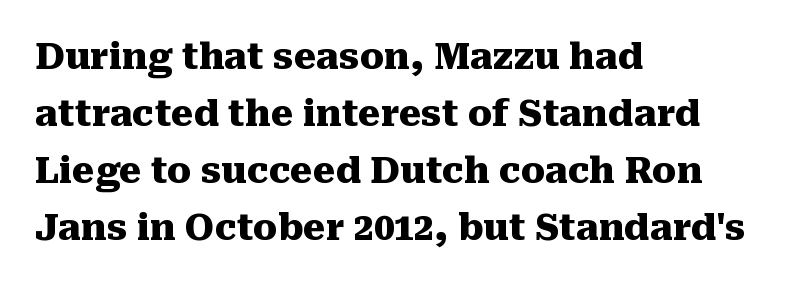
If you measured baseline to baseline, you'd find a middling distance. The passage shown is not underscored anywhere. The typography opts for an upright posture over an oblique one. Alignment: flush left.
